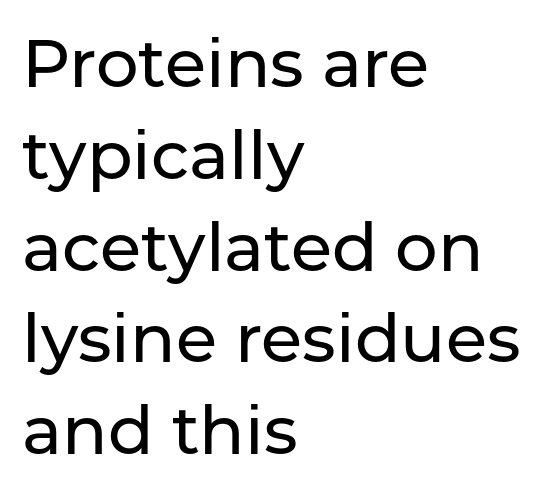
The area under the type is left untouched. The font's upright variant was chosen for this text. The lines in this sample share a left origin and differ only in where they stop. The type is set solid horizontally, with unmodified tracking.
